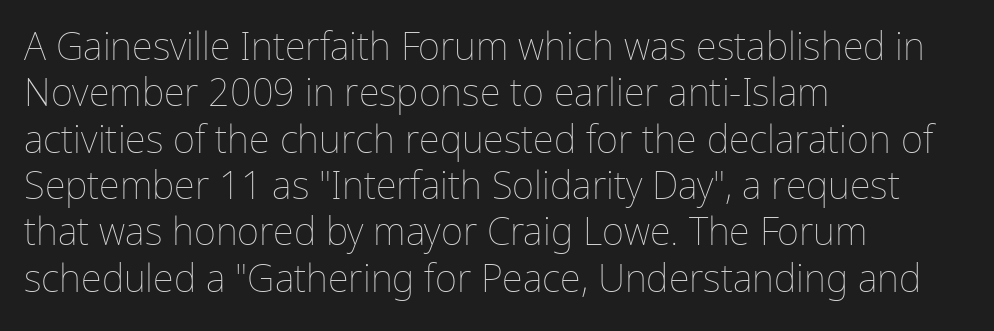
Proportional: the letters do not fall into vertical columns. Just letters on the line, the space beneath them empty. Short note: letters normally spaced. The rendering anchors every line to the left-hand side.
